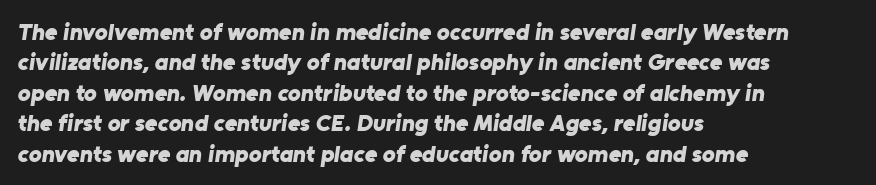
Each new line begins a customary step beneath the previous one. Descenders are the only things crossing below the line. Summary of weight: heavy, a full bold. Line starts are locked; line ends wander. The line texture is even and compact thanks to regular tracking.
